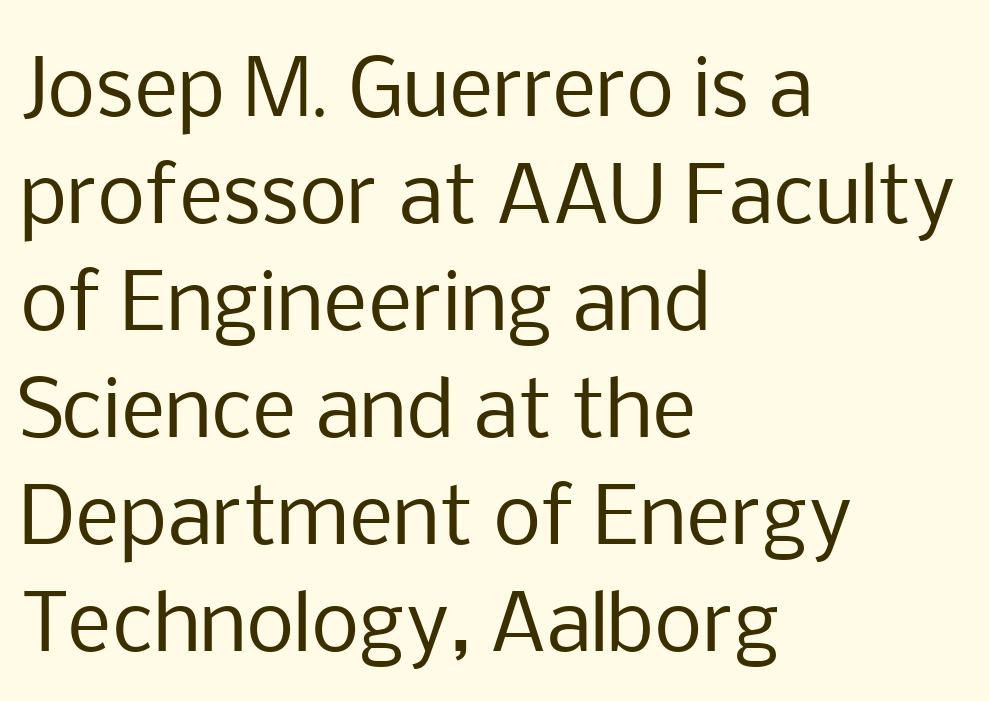
Q: Is the text bold? A: No.
Q: Is the text italic (slanted)? A: No, it is upright.
Q: Is the typeface a serif or a sans-serif typeface? A: Sans-serif.
Q: Is the text underlined? A: No.
Q: How is the paragraph aligned? A: Left-aligned.
Q: Is the spacing between letters normal or unusually wide? A: Normal.
Q: Is the spacing between lines tight, normal or loose? A: Normal.
Q: Width (condensed, normal, or wide)? A: Normal.
Q: Stroke contrast? A: Low.
Q: x-height? A: Medium.
Q: Monospaced? A: No.
